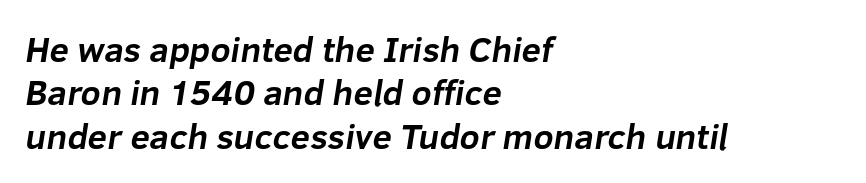
The image shows 35 px bold sans-serif type; set left-aligned, line spacing 1.24x, normal letter spacing, not underlined; low stroke contrast and a medium x-height.
